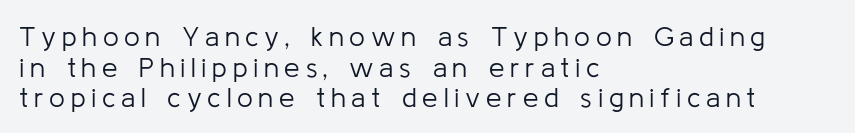
Q: Is the text bold? A: No.
Q: Is the text italic (slanted)? A: No, it is upright.
Q: Is the typeface a serif or a sans-serif typeface? A: Sans-serif.
Q: Is the text underlined? A: No.
Q: How is the paragraph aligned? A: Left-aligned.
Q: Is the spacing between letters normal or unusually wide? A: Unusually wide.
Q: Is the spacing between lines tight, normal or loose? A: Tight.
Q: Width (condensed, normal, or wide)? A: Normal.
Q: Stroke contrast? A: Low.
Q: x-height? A: Medium.
Q: Monospaced? A: No.
